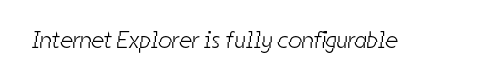
The image shows 24 px text type; set normal letter spacing, not underlined.
